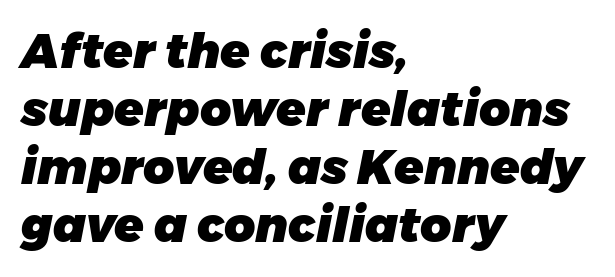
Honestly, the letter spacing is just normal — you wouldn't notice it. You could not count columns in this text — the font is proportionally spaced. A student would call this left alignment; a typographer would say flush left, rag right. The typography opts for an oblique posture over an upright one. Students, this is bold: see how much ink each stroke carries. Descenders hang freely into open space.
